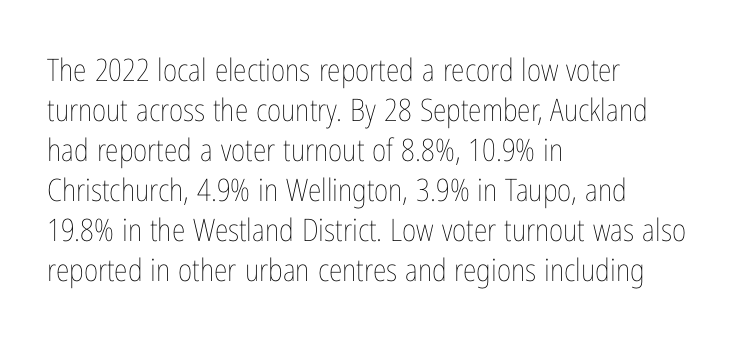
{"italic": "no", "bold": "no", "weight": "thin", "width": "condensed", "stroke_contrast": "low", "x_height": "medium", "monospaced": "no", "underline": "no", "align": "left", "line_spacing": "normal", "line_spacing_ratio": 1.29, "letter_spacing": "normal", "letter_spacing_em": 0.0, "glyph_px": 31}
